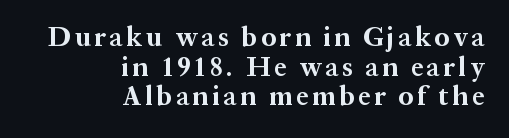
The image shows 27 px bold type, upright; set right-aligned, tight line spacing (1.1x), not underlined.
